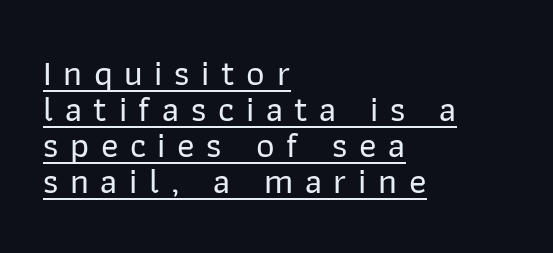
{"serif": "no", "italic": "no", "width": "normal", "stroke_contrast": "low", "x_height": "medium", "monospaced": "no", "underline": "yes", "align": "left", "line_spacing": "tight", "line_spacing_ratio": 1.0, "letter_spacing": "wide", "letter_spacing_em": 0.32, "glyph_px": 36}
